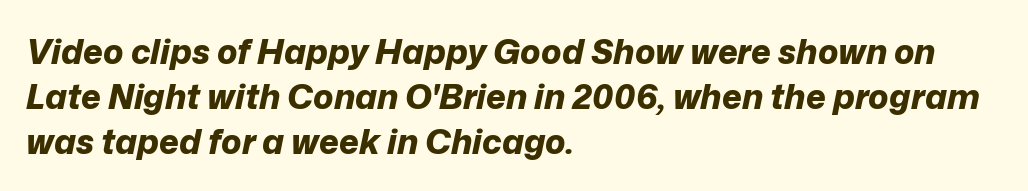
{"italic": "yes", "lean": "right", "slant_degrees": 12, "bold": "yes", "weight": "bold", "width": "normal", "stroke_contrast": "low", "x_height": "medium", "monospaced": "no", "underline": "no", "align": "left", "line_spacing": "normal", "line_spacing_ratio": 1.32, "letter_spacing": "normal", "letter_spacing_em": 0.0, "glyph_px": 34}
